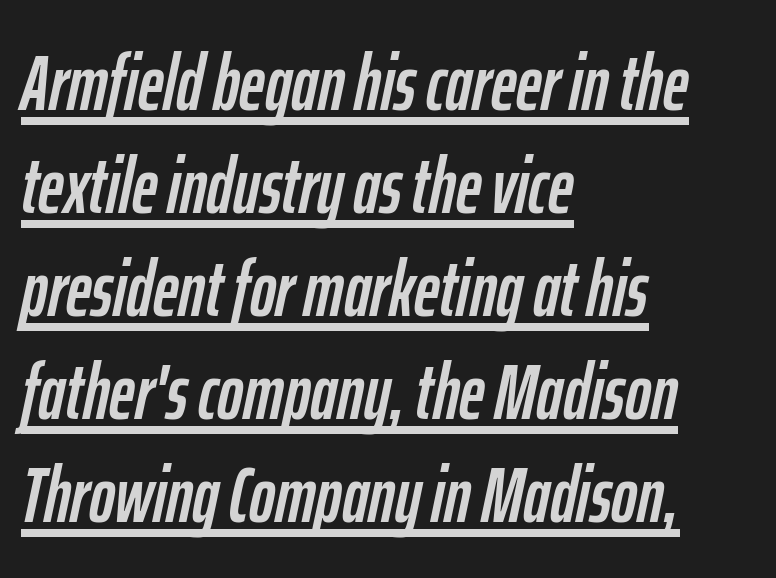
This sample uses plain, unmodified letter spacing. Quick note: underline on. The text block is weighted toward the left margin, trailing off unevenly rightward. You could not count columns in this text — the font is proportionally spaced.
